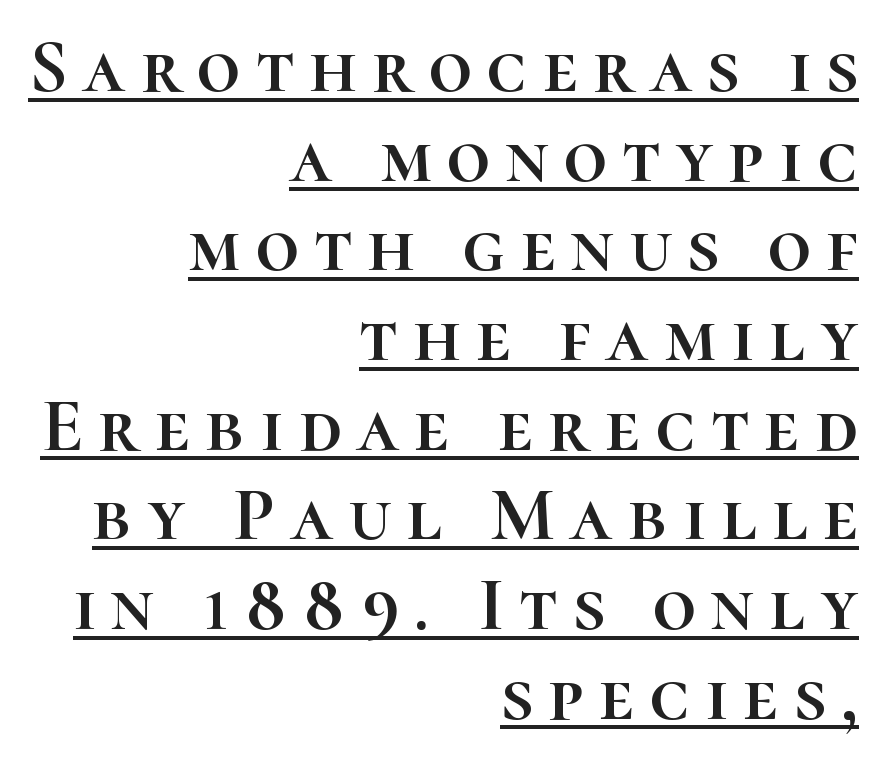
Spacing between characters has been opened up far beyond the box default. If you drew a line through each stem, it would be perfectly vertical. Note the varied advance widths — an 'i' is clearly narrower than an 'm'. The setting favours the right margin, as signatures and pull-quotes sometimes do. Notice how a bar underscores the lettering throughout.
